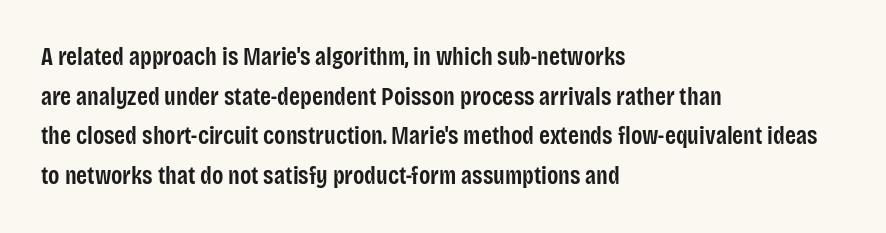
The image shows 25 px text type, upright; set left-aligned, normal line spacing (1.59x), normal letter spacing, not underlined.
